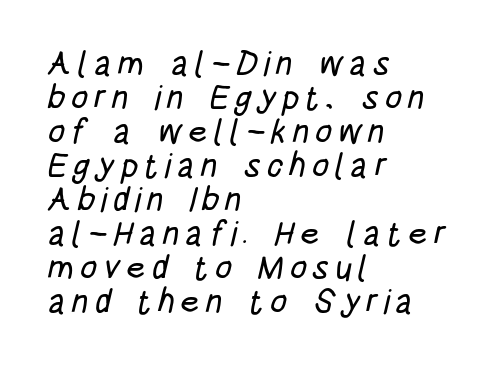
The zone under the glyphs is completely vacant. The designer went with a sans here, leaving each stem footless. The vertical gap from one line to the next is small. The passage is arranged the way most books set body copy — flush left. Think of a printed novel: that variable character pitch is what you see here.
